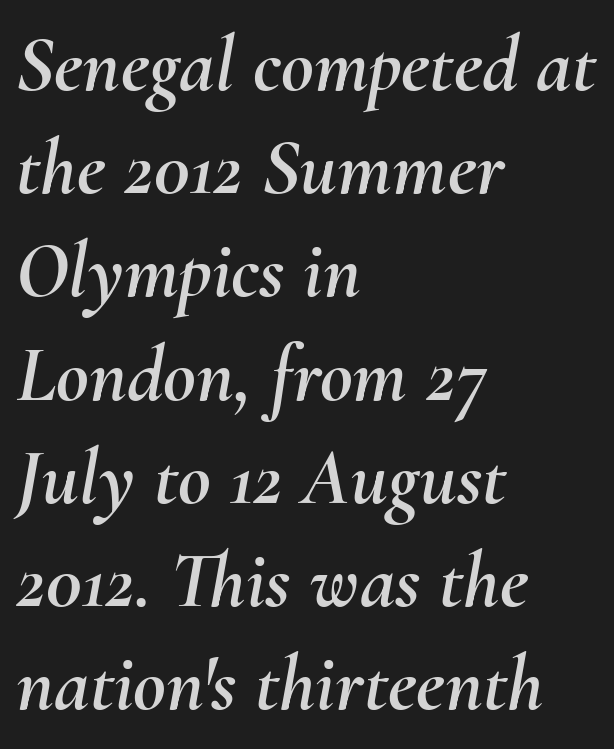
The image shows 80 px text type, italic (leaning right); set left-aligned, normal line spacing (1.29x), normal letter spacing, not underlined; medium stroke contrast and a small x-height.
